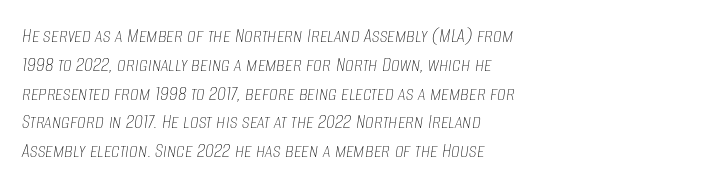
Q: Is the text bold? A: No.
Q: Is the text italic (slanted)? A: Yes, it leans right by about 8 degrees.
Q: Is the text underlined? A: No.
Q: How is the paragraph aligned? A: Left-aligned.
Q: Is the spacing between letters normal or unusually wide? A: Normal.
Q: Is the spacing between lines tight, normal or loose? A: Normal.
